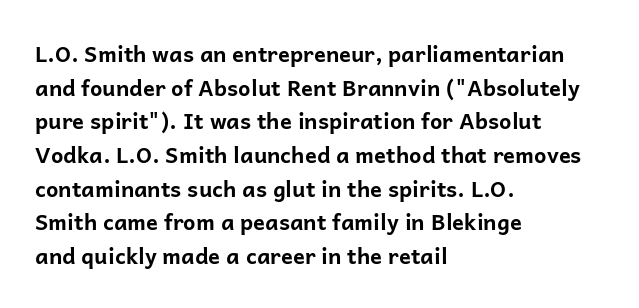
{"italic": "no", "bold": "yes", "underline": "no", "align": "left", "line_spacing": "normal", "line_spacing_ratio": 1.53, "letter_spacing": "normal", "letter_spacing_em": 0.0, "glyph_px": 22}
